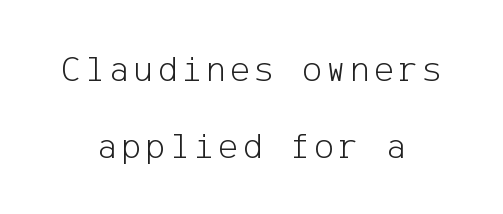
The letterforms sit at book weight or below. Quick note: interline space is abundant. The paragraph shown floats in the horizontal middle. The letters stand straight up with perfectly vertical stems.
